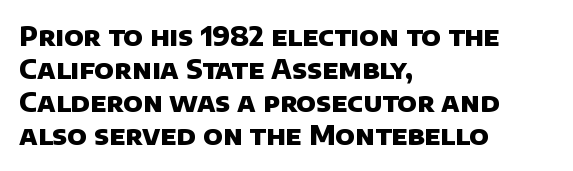
The image shows 26 px bold type; set left-aligned, normal line spacing (1.27x), normal letter spacing, not underlined.
